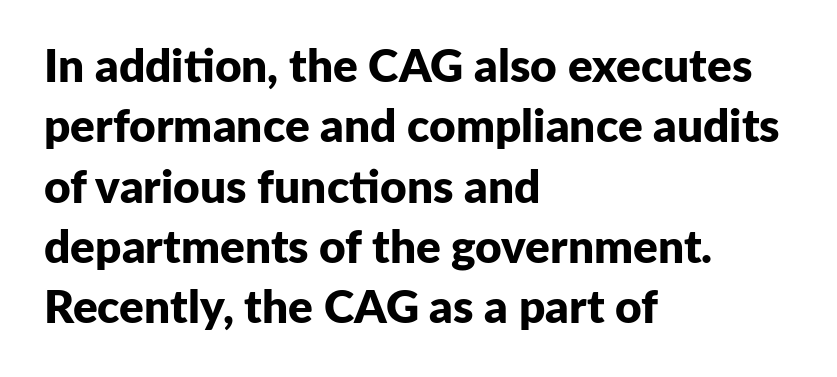
Vertical spacing — default. A typesetter would call this zero additional tracking. Every character sits straight up, as roman type does. Each letter keeps its own natural width here, so spacing adapts to shape. This is sans-serif lettering, the kind often seen on screens and signage.
